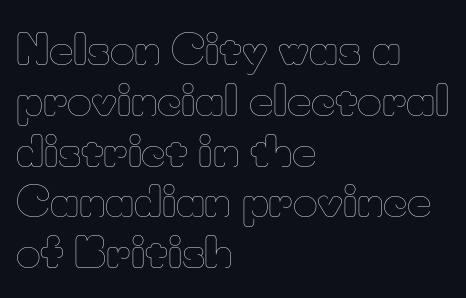
The image shows 42 px thin type, upright; set left-aligned, line spacing 1.21x, normal letter spacing, not underlined; low stroke contrast and a small x-height.
